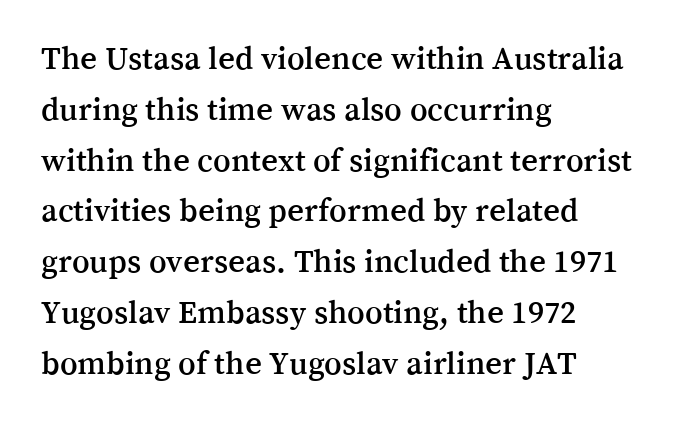
The image shows 33 px serif type, upright; set left-aligned, normal line spacing (1.54x), normal letter spacing, not underlined; medium stroke contrast and a medium x-height.
